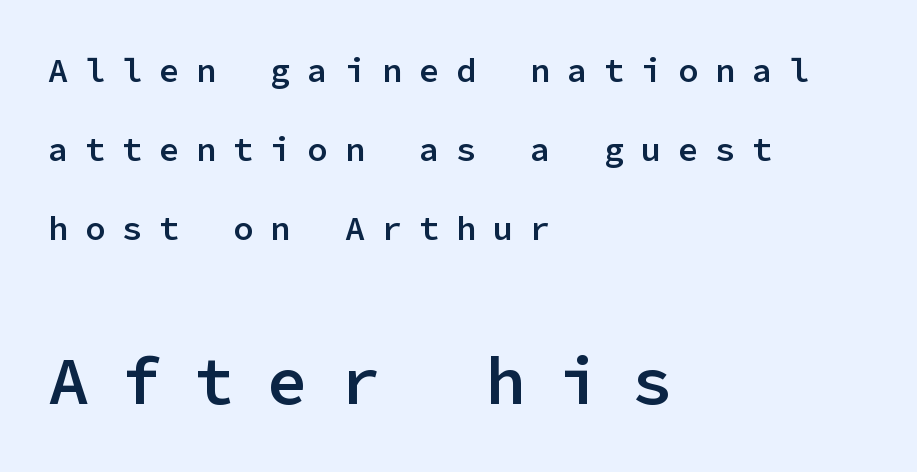
Q: Is the text bold? A: Semi-bold.
Q: Is the text italic (slanted)? A: No, it is upright.
Q: Is the typeface a serif or a sans-serif typeface? A: Sans-serif.
Q: Is the text underlined? A: No.
Q: How is the paragraph aligned? A: Left-aligned.
Q: Is the spacing between letters normal or unusually wide? A: Unusually wide.
Q: Is the spacing between lines tight, normal or loose? A: Loose.
Q: Which block of text is set in a larger size, the first (top) or the second (bottom)? A: The second (bottom) one.
Q: Width (condensed, normal, or wide)? A: Normal.
Q: Stroke contrast? A: Low.
Q: x-height? A: Medium.
Q: Monospaced? A: Yes.
